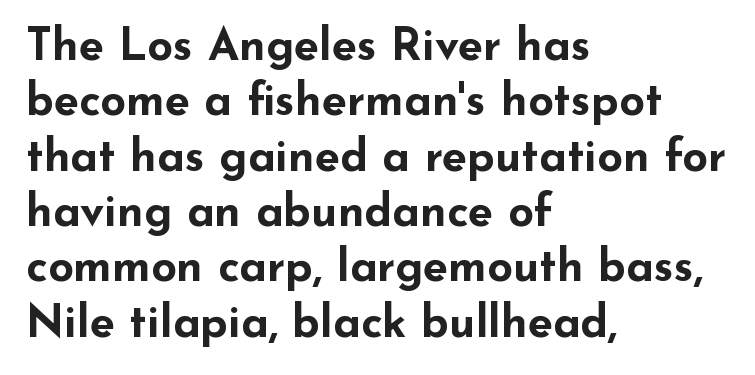
The image shows 45 px bold, wide sans-serif type, upright; set left-aligned, line spacing 1.23x, normal letter spacing, not underlined; low stroke contrast and a small x-height.
